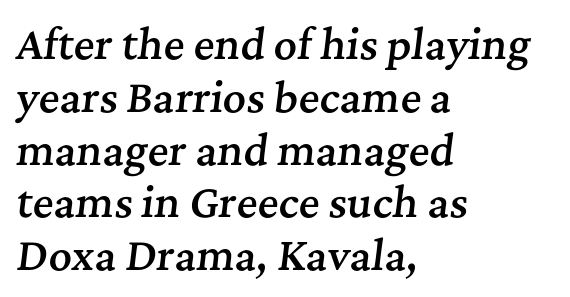
Q: Is the text bold? A: Semi-bold.
Q: Is the text italic (slanted)? A: Yes, it leans right by about 7 degrees.
Q: Is the typeface a serif or a sans-serif typeface? A: Serif.
Q: Is the text underlined? A: No.
Q: How is the paragraph aligned? A: Left-aligned.
Q: Is the spacing between letters normal or unusually wide? A: Normal.
Q: Is the spacing between lines tight, normal or loose? A: Normal.
Q: Width (condensed, normal, or wide)? A: Normal.
Q: Stroke contrast? A: Medium.
Q: x-height? A: Medium.
Q: Monospaced? A: No.
